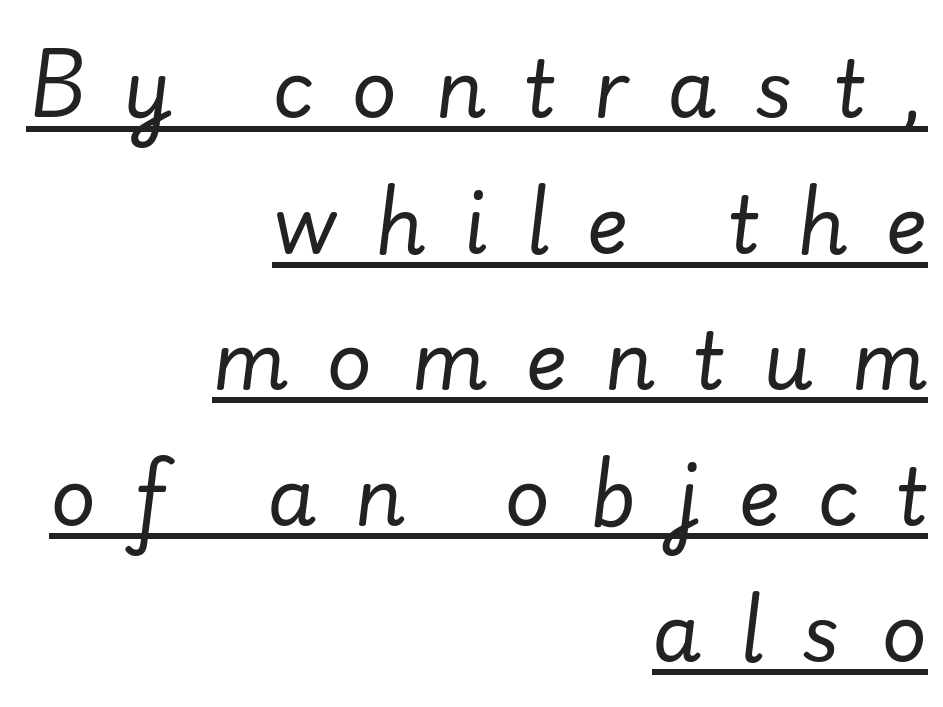
{"italic": "yes", "lean": "right", "slant_degrees": 7, "bold": "no", "weight": "regular", "width": "normal", "stroke_contrast": "low", "x_height": "small", "monospaced": "no", "underline": "yes", "align": "right", "line_spacing_ratio": 1.72, "letter_spacing": "wide", "letter_spacing_em": 0.48, "glyph_px": 79}
